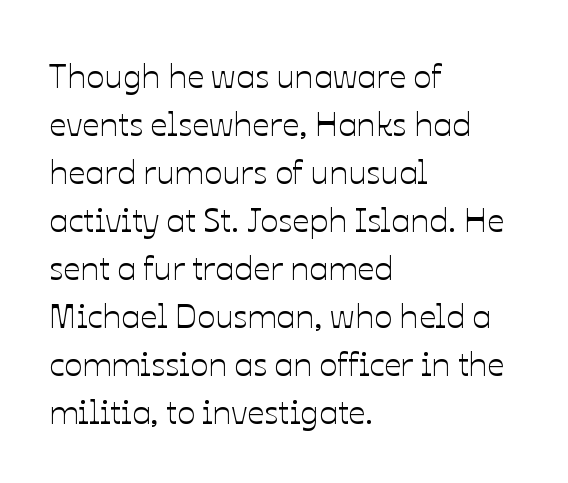
The passage shown has conventional tracking throughout. The space beneath each line is pristine and unruled. Varying glyph widths throughout — classic text-font behaviour. Reading down the column, the eye jumps a familiar distance to each next line.
